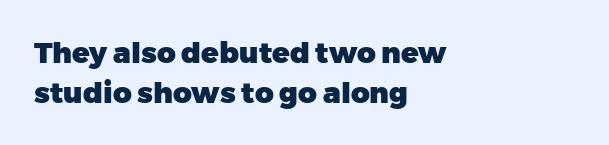
The image shows 29 px heavy sans-serif type, upright; set left-aligned, normal line spacing (1.37x), normal letter spacing, not underlined; low stroke contrast and a medium x-height.
